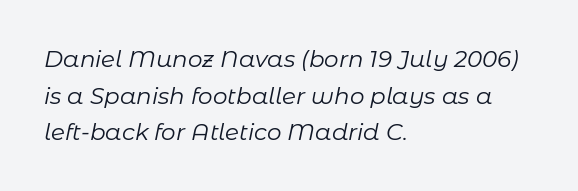
These lines sit exactly where default settings would place them. Standard letterfit; no display-style spreading of the glyphs. The typesetter chose a ragged-right arrangement here. The gap between lines stays unmarked. Vertical stems look standard width or narrower in stroke. Notice how the stems are inclined rather than vertical — that's the hallmark of italics.
